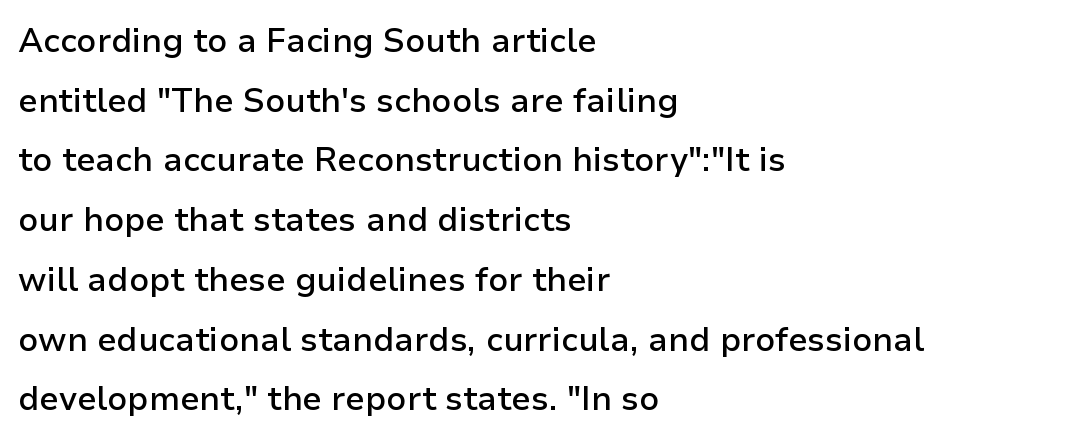
Q: Is the text bold? A: Semi-bold.
Q: Is the text italic (slanted)? A: No, it is upright.
Q: Is the typeface a serif or a sans-serif typeface? A: Sans-serif.
Q: Is the text underlined? A: No.
Q: How is the paragraph aligned? A: Left-aligned.
Q: Is the spacing between letters normal or unusually wide? A: Normal.
Q: Width (condensed, normal, or wide)? A: Normal.
Q: Stroke contrast? A: Low.
Q: x-height? A: Medium.
Q: Monospaced? A: No.
